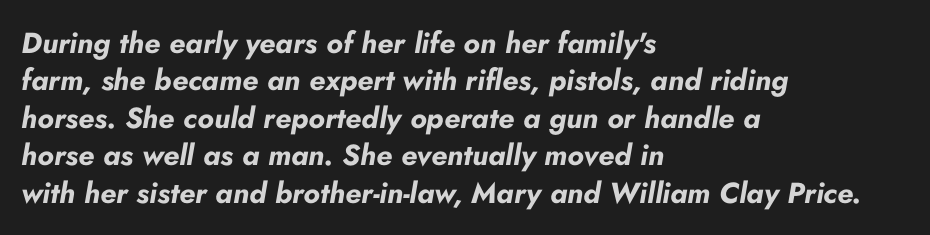
{"italic": "yes", "lean": "right", "slant_degrees": 10, "bold": "yes", "weight": "bold", "width": "normal", "stroke_contrast": "low", "x_height": "small", "monospaced": "no", "underline": "no", "align": "left", "line_spacing": "normal", "line_spacing_ratio": 1.29, "letter_spacing": "normal", "letter_spacing_em": 0.0, "glyph_px": 29}
